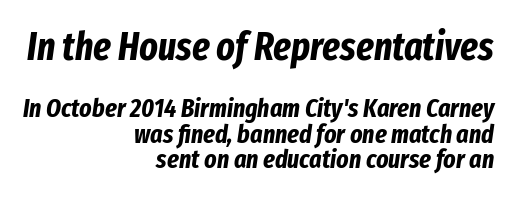
The space directly below the letters is spotless. The designer dialed line spacing down below the default. Heavy, bold letterforms. Tall strokes in this sample are angled rather than plumb. Students, note that the glyphs here touch the page at normal intervals.
